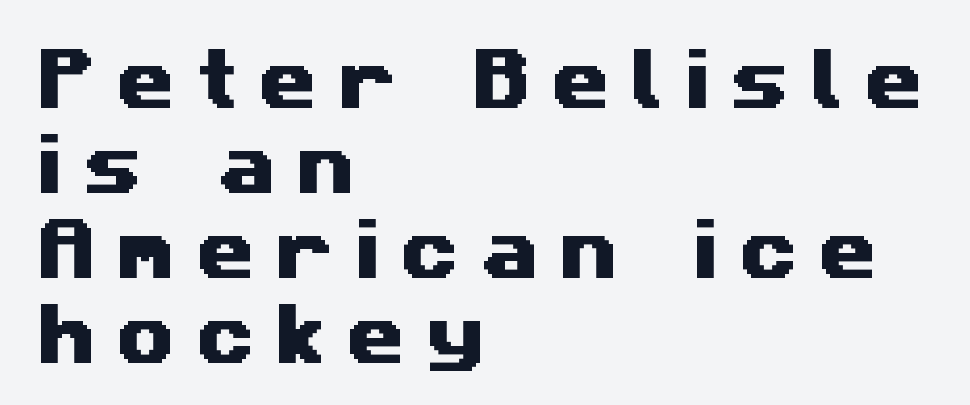
Character widths vary here, with narrow letters taking less room than wide ones. This sample keeps an unexceptional amount of space between lines. Look at the tracking — it's clearly loosened, letters drifting apart. In CSS terms this would be text-align: left. Unlike a traditional serif, this face leaves its strokes unadorned. Quick note: underline off.
